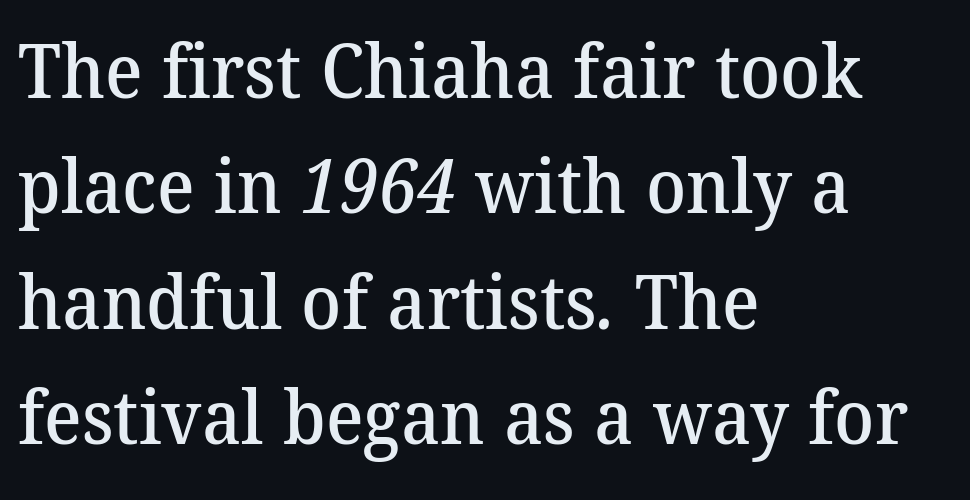
Q: Is the text bold? A: Semi-bold.
Q: Is the typeface a serif or a sans-serif typeface? A: Serif.
Q: Is the text underlined? A: No.
Q: How is the paragraph aligned? A: Left-aligned.
Q: Is the spacing between letters normal or unusually wide? A: Normal.
Q: Is the spacing between lines tight, normal or loose? A: Normal.
Q: Width (condensed, normal, or wide)? A: Normal.
Q: Stroke contrast? A: Medium.
Q: x-height? A: Medium.
Q: Monospaced? A: No.
